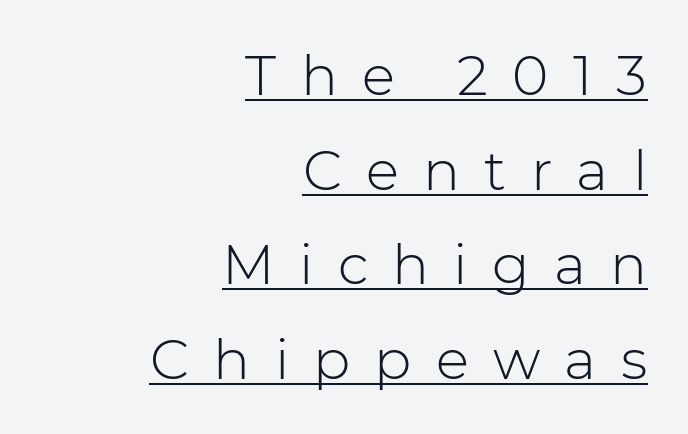
Note the varied advance widths — an 'i' is clearly narrower than an 'm'. These lines are composed in type without serifs. A typesetter would call this heavily tracked-out type. One-word summary of the alignment: right.
